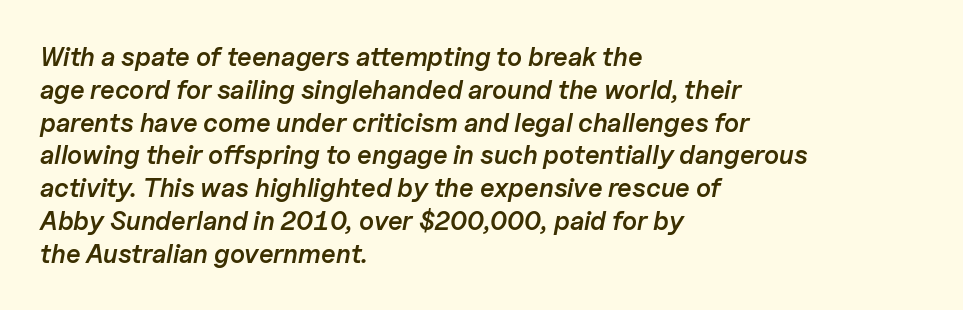
{"italic": "yes", "lean": "right", "slant_degrees": 11, "bold": "semi", "underline": "no", "align": "left", "line_spacing": "normal", "line_spacing_ratio": 1.26, "letter_spacing": "normal", "letter_spacing_em": 0.0, "glyph_px": 26}
